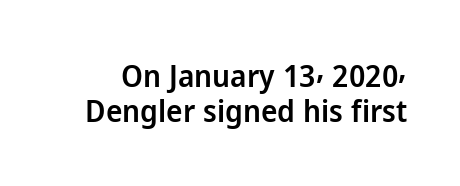
{"serif": "no", "italic": "no", "bold": "semi", "weight": "semibold", "width": "normal", "stroke_contrast": "low", "x_height": "medium", "monospaced": "no", "underline": "no", "line_spacing": "tight", "line_spacing_ratio": 1.14, "letter_spacing": "normal", "letter_spacing_em": 0.0, "glyph_px": 31}
